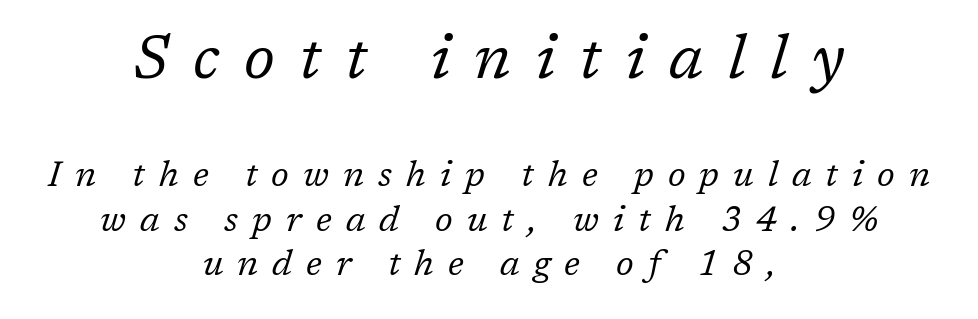
One glance says typical: line gaps are just what's usual. Plain, unruled lines of type. Visually, the top section dominates because its glyphs are scaled up. Someone cranked the tracking dial way up on this one. Regarding serifs, this sample has them. Note the varied advance widths — an 'i' is clearly narrower than an 'm'.
